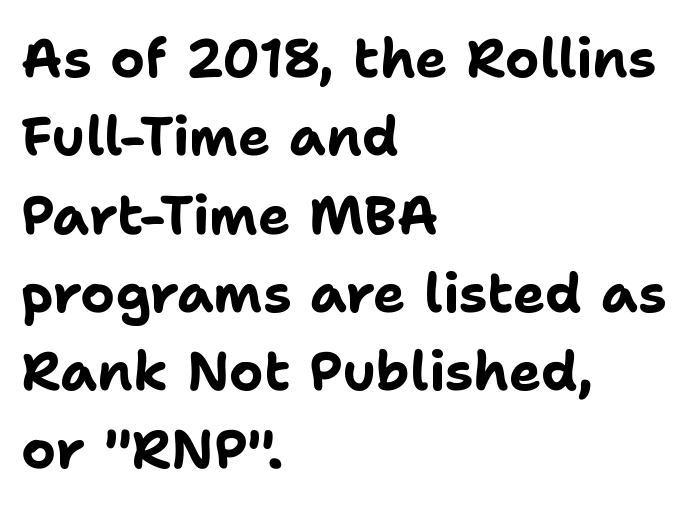
Q: Is the text bold? A: Yes.
Q: Is the text italic (slanted)? A: No, it is upright.
Q: Is the typeface a serif or a sans-serif typeface? A: Sans-serif.
Q: Is the text underlined? A: No.
Q: How is the paragraph aligned? A: Left-aligned.
Q: Is the spacing between letters normal or unusually wide? A: Normal.
Q: Is the spacing between lines tight, normal or loose? A: Normal.
Q: Width (condensed, normal, or wide)? A: Normal.
Q: Stroke contrast? A: Low.
Q: x-height? A: Medium.
Q: Monospaced? A: No.
